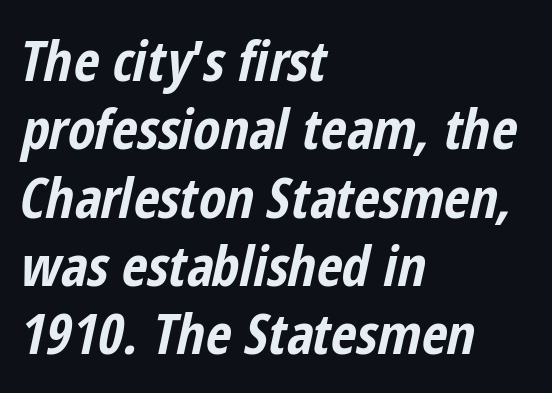
Q: Is the text bold? A: Yes.
Q: Is the text italic (slanted)? A: Yes, it leans right by about 12 degrees.
Q: Is the text underlined? A: No.
Q: How is the paragraph aligned? A: Left-aligned.
Q: Is the spacing between letters normal or unusually wide? A: Normal.
Q: Width (condensed, normal, or wide)? A: Condensed.
Q: Stroke contrast? A: Low.
Q: x-height? A: Medium.
Q: Monospaced? A: No.
